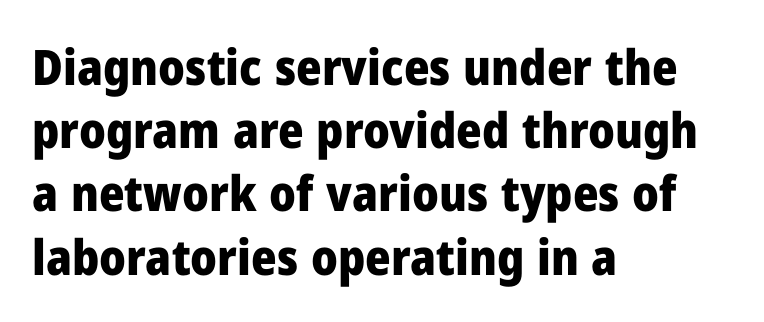
Does the lettering tilt? It doesn't — this is upright. A typesetter would label this face a sans. How heavy is the stroke? Heavy — this is a bold. The block of text has a typical density, with ordinary space between rows.
